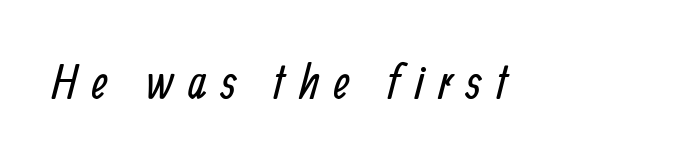
Each row of text sits above clean, open space. Grotesque or geometric, the face here clearly has no serifs. Honestly, the letter spacing is so wide it's the main thing you notice. Think of a printed novel: that variable character pitch is what you see here. No extra ink here — the face is not bold.
